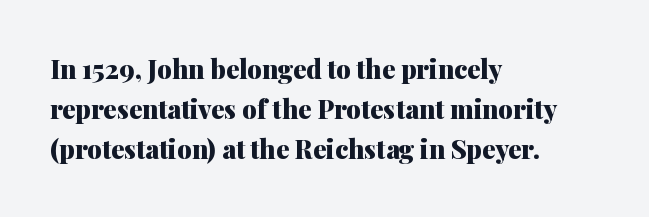
{"italic": "no", "bold": "yes", "underline": "no", "align": "left", "line_spacing": "normal", "line_spacing_ratio": 1.54, "letter_spacing": "normal", "letter_spacing_em": 0.0, "glyph_px": 26}
